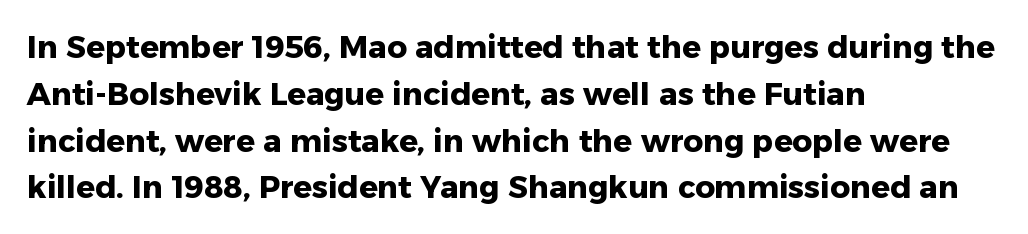
Which margin do the lines hug? The left one — the right edge is uneven. The text was rendered using a sans face with plain stroke endings. Set as a true bold cut, around the 700 mark. What's the leading like? Ordinary, nothing unusual.
